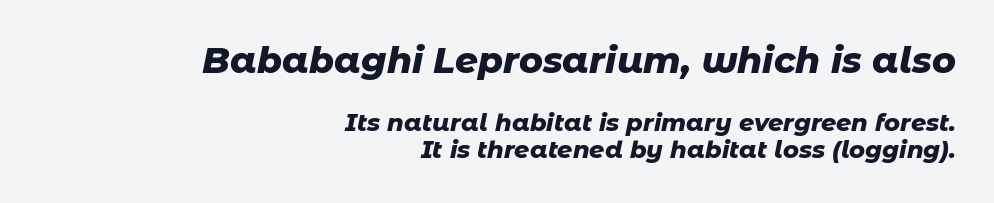
{"italic": "yes", "lean": "right", "slant_degrees": 11, "bold": "yes", "weight": "heavy", "width": "normal", "stroke_contrast": "low", "x_height": "medium", "monospaced": "no", "underline": "no", "align": "right", "line_spacing": "tight", "line_spacing_ratio": 1.12, "letter_spacing": "normal", "letter_spacing_em": 0.0, "larger_block": "first", "size_ratio": 1.5, "glyph_px": 36}
